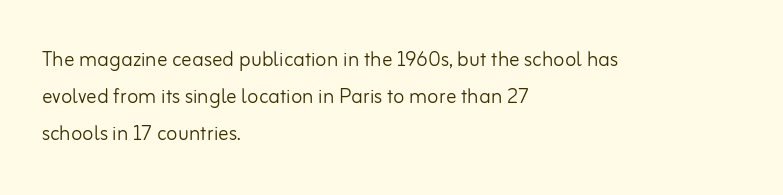
Rule under the text: the space is simply empty. The tracking reads as untouched default to a designer's eye. Compared with a typical body face, this is equally light or lighter still. A student would call this left alignment; a typographer would say flush left, rag right. The rows are spaced the way most documents space them.
